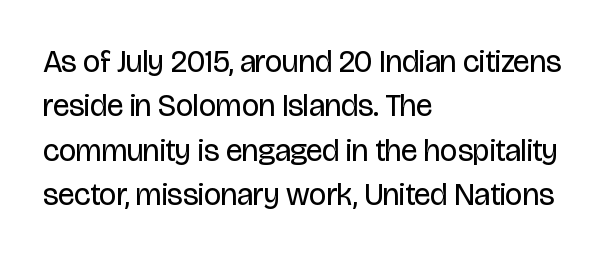
The image shows 31 px regular-weight, condensed sans-serif type, upright; set left-aligned, normal line spacing (1.43x), normal letter spacing, not underlined; low stroke contrast and a large x-height.
